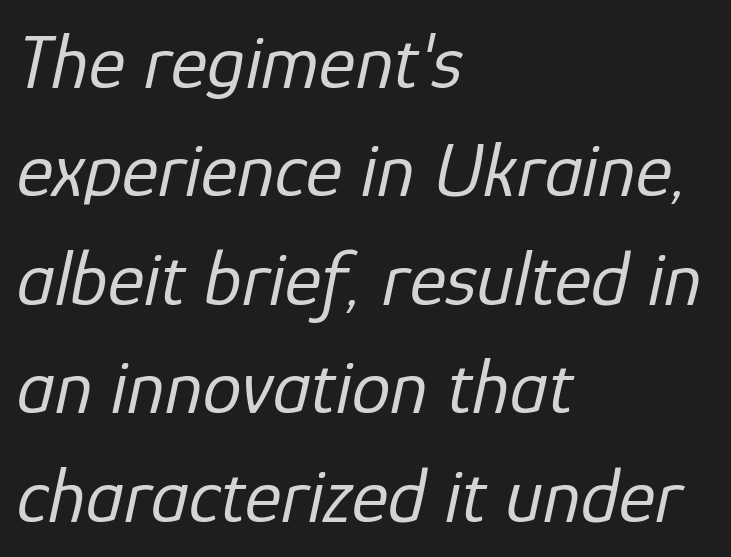
How are the letters spaced? Ordinarily, with no added tracking. The rendering uses natural spacing where letterforms have individual widths. The vertical gap from one line to the next is medium. Glance below the letters and you will spot only blank space. The passage shown leans; its letterforms are oblique.
